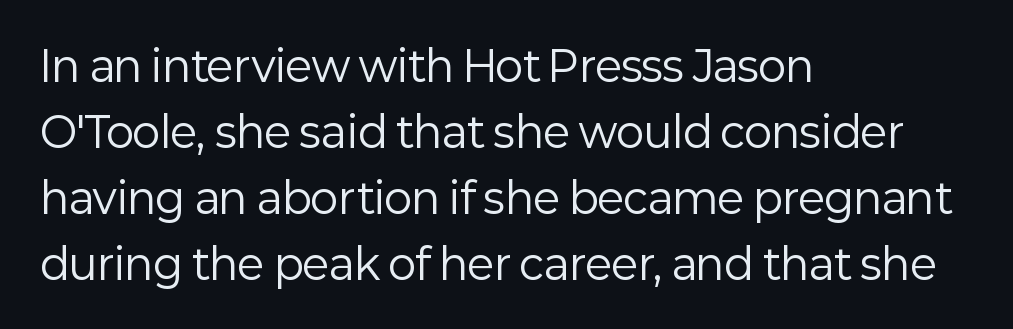
The image shows 42 px regular-weight sans-serif type, upright; set left-aligned, normal line spacing (1.57x), normal letter spacing, not underlined; low stroke contrast and a medium x-height.
